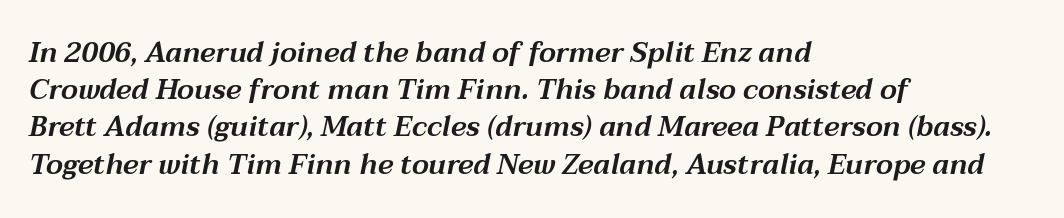
The image shows 28 px wide type, italic (leaning right); set left-aligned, normal line spacing (1.33x), normal letter spacing, not underlined; medium stroke contrast and a medium x-height.
